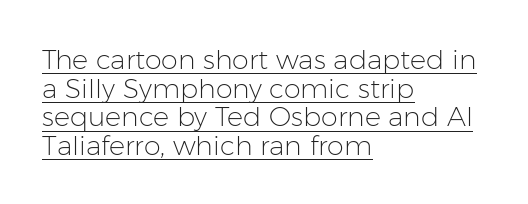
{"italic": "no", "bold": "no", "underline": "yes", "align": "left", "line_spacing": "tight", "line_spacing_ratio": 1.06, "letter_spacing": "normal", "letter_spacing_em": 0.0, "glyph_px": 27}
